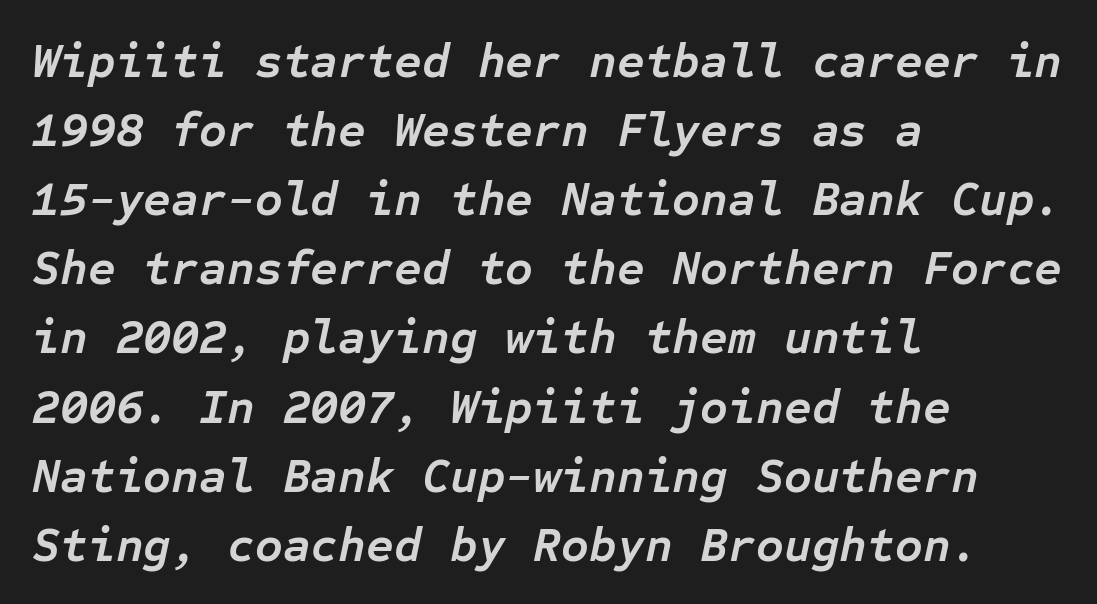
Typeset ragged right — the left edge is the straight one. Bold? Absolutely — the strokes are thick and heavy. There is no visible air inserted between adjacent glyphs. The space beneath each line is pristine and unruled. A typesetter would call this monospace, since all characters share one set width.
